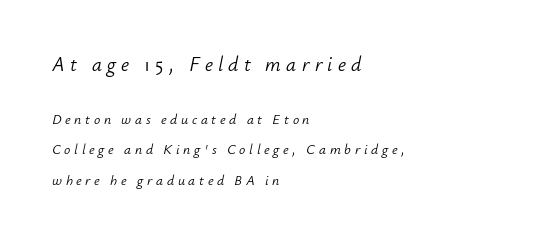
The image shows 20 px text type, italic (leaning right); set left-aligned, loose line spacing (2.16x), unusually wide letter spacing (+0.26 em), not underlined; the first (top) block is 1.43x larger.
